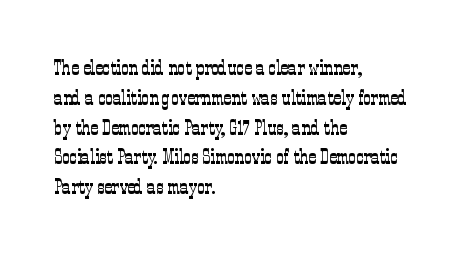
Q: Is the text bold? A: No.
Q: Is the text italic (slanted)? A: No, it is upright.
Q: Is the text underlined? A: No.
Q: How is the paragraph aligned? A: Left-aligned.
Q: Is the spacing between letters normal or unusually wide? A: Normal.
Q: Is the spacing between lines tight, normal or loose? A: Normal.
